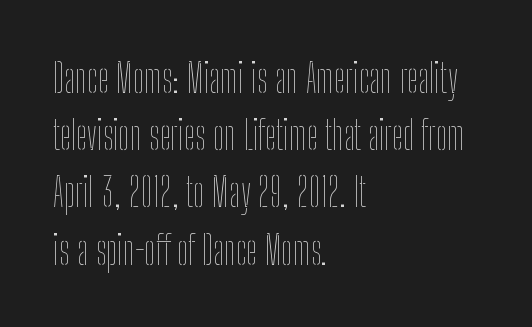
{"italic": "no", "bold": "no", "weight": "thin", "width": "condensed", "stroke_contrast": "low", "x_height": "medium", "monospaced": "no", "underline": "no", "align": "left", "line_spacing": "normal", "line_spacing_ratio": 1.43, "letter_spacing": "normal", "letter_spacing_em": 0.0, "glyph_px": 40}
